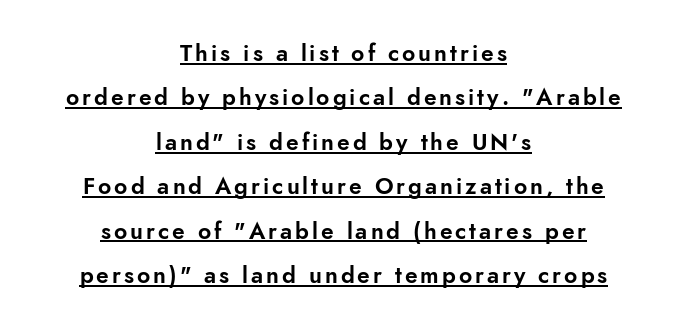
The image shows 23 px text type, upright; set centered, loose line spacing (1.93x), underlined.
